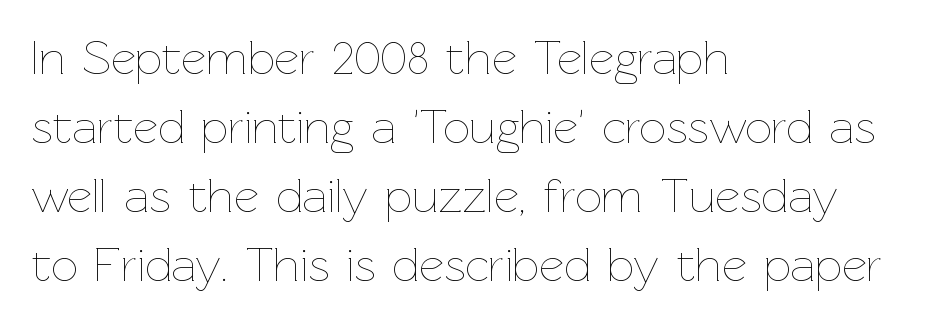
Q: Is the text bold? A: No.
Q: Is the text italic (slanted)? A: No, it is upright.
Q: Is the text underlined? A: No.
Q: How is the paragraph aligned? A: Left-aligned.
Q: Is the spacing between letters normal or unusually wide? A: Normal.
Q: Is the spacing between lines tight, normal or loose? A: Normal.
Q: Width (condensed, normal, or wide)? A: Normal.
Q: Stroke contrast? A: Low.
Q: x-height? A: Medium.
Q: Monospaced? A: No.
